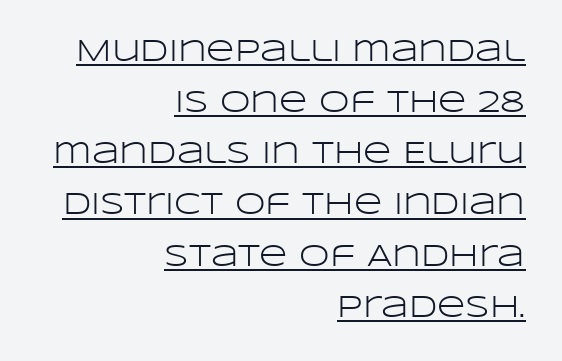
Is there any slant? The stems are plumb. Layout note: lines flush right. The leading is moderate, giving the passage an even texture. Note: no serifs on the glyphs.
